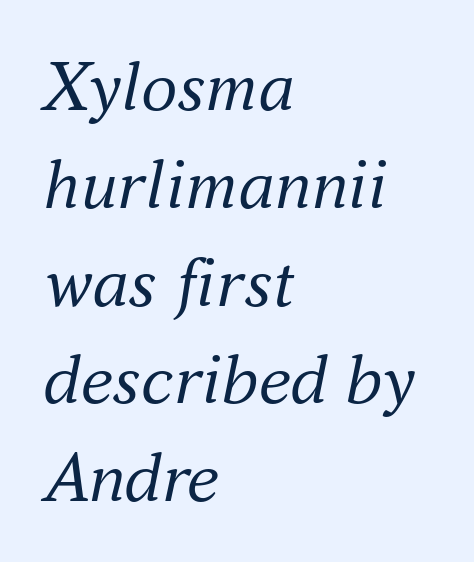
{"serif": "yes", "italic": "yes", "lean": "right", "slant_degrees": 16, "bold": "no", "weight": "regular", "width": "normal", "stroke_contrast": "medium", "x_height": "small", "monospaced": "no", "underline": "no", "align": "left", "line_spacing": "normal", "line_spacing_ratio": 1.34, "letter_spacing": "normal", "letter_spacing_em": 0.0, "glyph_px": 73}
